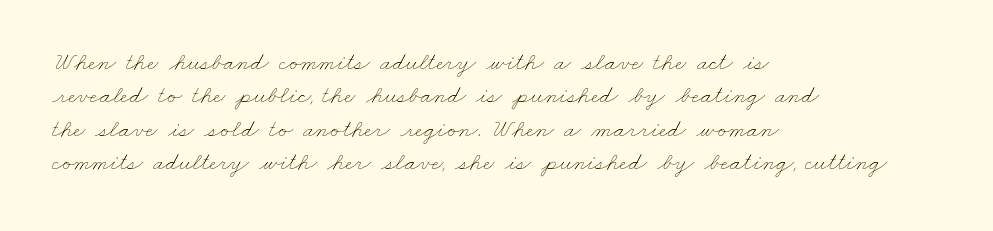
The image shows 25 px text type; set left-aligned, normal line spacing (1.34x), normal letter spacing, not underlined.
